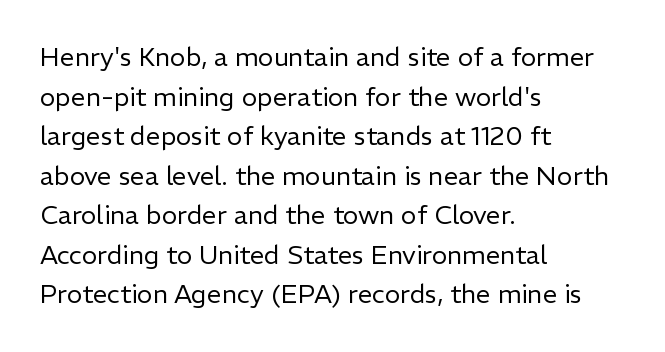
Q: Is the text bold? A: No.
Q: Is the text italic (slanted)? A: No, it is upright.
Q: Is the text underlined? A: No.
Q: How is the paragraph aligned? A: Left-aligned.
Q: Is the spacing between letters normal or unusually wide? A: Normal.
Q: Is the spacing between lines tight, normal or loose? A: Normal.
